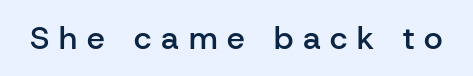
The image shows 32 px semibold sans-serif type, upright; set unusually wide letter spacing (+0.3 em), not underlined; low stroke contrast and a medium x-height.
